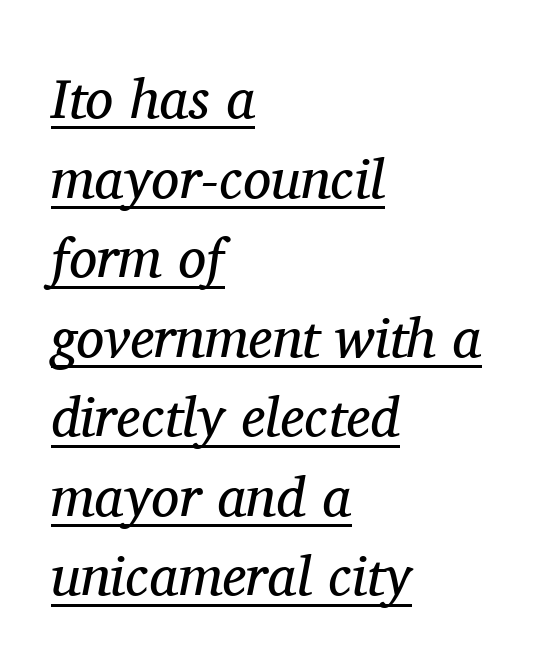
{"serif": "yes", "italic": "yes", "lean": "right", "slant_degrees": 11, "bold": "no", "weight": "regular", "width": "normal", "stroke_contrast": "medium", "x_height": "medium", "monospaced": "no", "underline": "yes", "align": "left", "line_spacing": "normal", "line_spacing_ratio": 1.42, "letter_spacing": "normal", "letter_spacing_em": 0.0, "glyph_px": 56}
